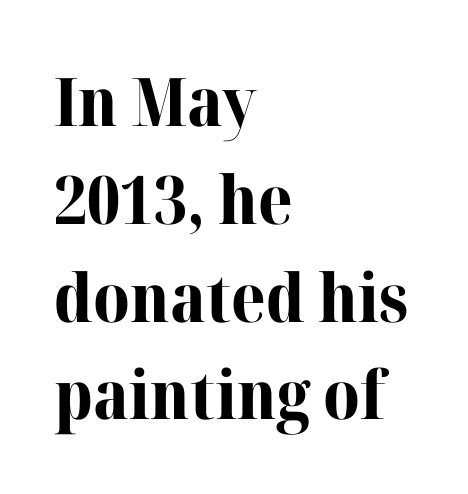
The image shows 67 px bold serif type, upright; set left-aligned, normal line spacing (1.46x), normal letter spacing, not underlined; high stroke contrast and a medium x-height.
